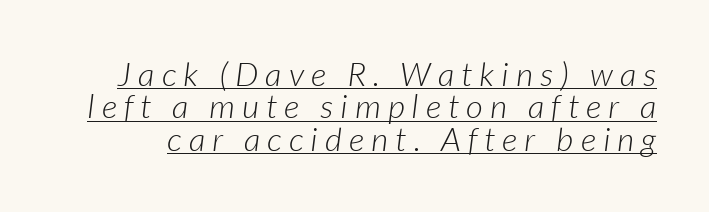
Q: Is the text bold? A: No.
Q: Is the text italic (slanted)? A: Yes, it leans right by about 7 degrees.
Q: Is the text underlined? A: Yes.
Q: Is the spacing between letters normal or unusually wide? A: Unusually wide.
Q: Is the spacing between lines tight, normal or loose? A: Tight.
Q: Width (condensed, normal, or wide)? A: Normal.
Q: Stroke contrast? A: Low.
Q: x-height? A: Medium.
Q: Monospaced? A: No.
